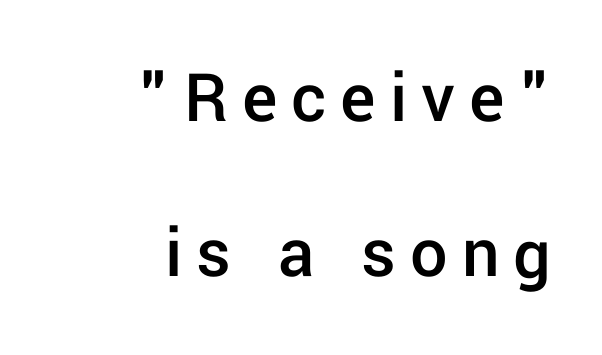
The image shows 74 px semibold sans-serif type, upright; set right-aligned, loose line spacing (2.1x), not underlined; low stroke contrast and a medium x-height.
